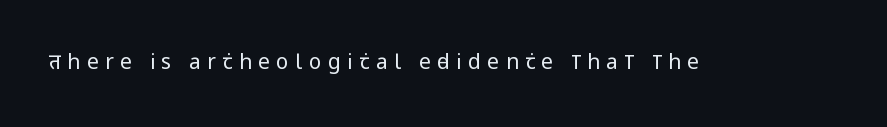
The image shows 21 px text type, upright; set unusually wide letter spacing (+0.3 em), not underlined.
